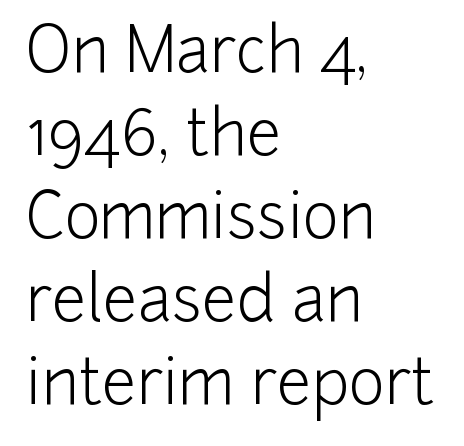
{"serif": "no", "italic": "no", "bold": "no", "weight": "light", "width": "normal", "stroke_contrast": "low", "x_height": "medium", "monospaced": "no", "underline": "no", "align": "left", "line_spacing": "normal", "line_spacing_ratio": 1.34, "letter_spacing": "normal", "letter_spacing_em": 0.0, "glyph_px": 62}
